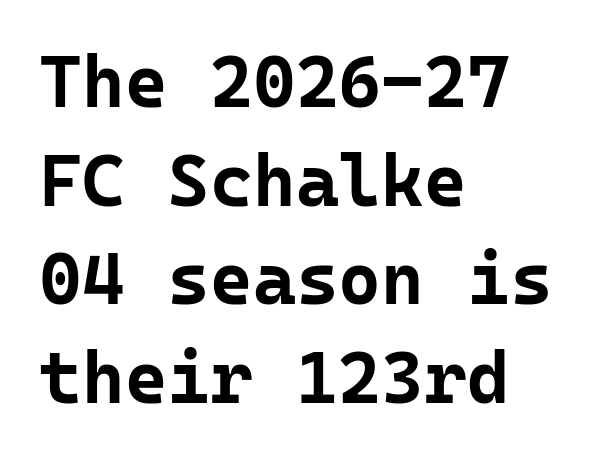
{"serif": "no", "italic": "no", "bold": "yes", "weight": "bold", "width": "normal", "stroke_contrast": "low", "x_height": "medium", "monospaced": "yes", "underline": "no", "align": "left", "line_spacing": "normal", "line_spacing_ratio": 1.35, "letter_spacing": "normal", "letter_spacing_em": 0.0, "glyph_px": 73}
